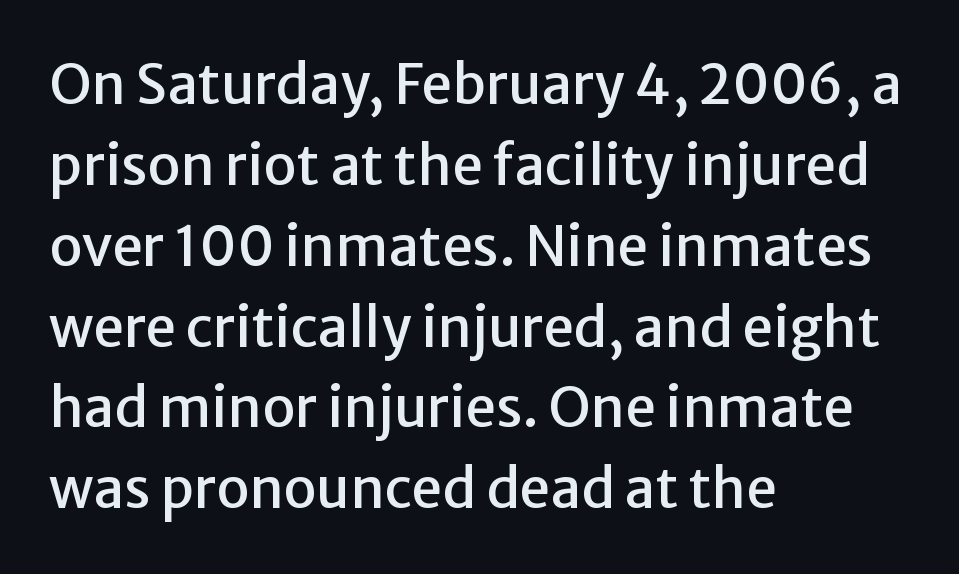
The image shows 55 px sans-serif type, upright; set left-aligned, normal line spacing (1.47x), normal letter spacing, not underlined; low stroke contrast and a medium x-height.
